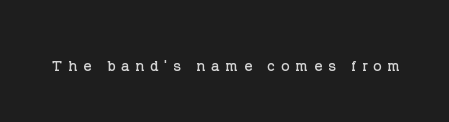
Q: Is the text italic (slanted)? A: No, it is upright.
Q: Is the text underlined? A: No.
Q: Is the spacing between letters normal or unusually wide? A: Unusually wide.
